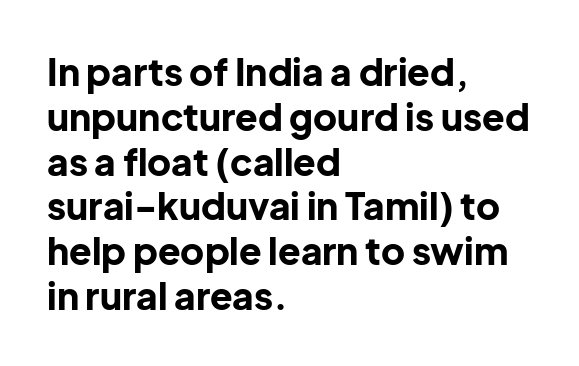
Q: Is the text bold? A: Yes.
Q: Is the text italic (slanted)? A: No, it is upright.
Q: Is the typeface a serif or a sans-serif typeface? A: Sans-serif.
Q: Is the text underlined? A: No.
Q: How is the paragraph aligned? A: Left-aligned.
Q: Is the spacing between letters normal or unusually wide? A: Normal.
Q: Width (condensed, normal, or wide)? A: Normal.
Q: Stroke contrast? A: Low.
Q: x-height? A: Medium.
Q: Monospaced? A: No.
